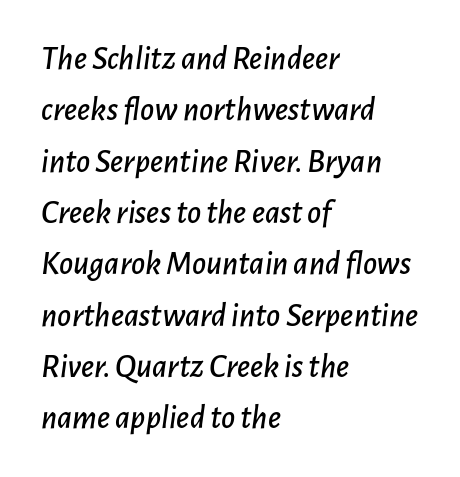
Q: Is the text italic (slanted)? A: Yes, it leans right by about 7 degrees.
Q: Is the text underlined? A: No.
Q: How is the paragraph aligned? A: Left-aligned.
Q: Is the spacing between letters normal or unusually wide? A: Normal.
Q: Is the spacing between lines tight, normal or loose? A: Normal.
Q: Width (condensed, normal, or wide)? A: Normal.
Q: Stroke contrast? A: Low.
Q: x-height? A: Medium.
Q: Monospaced? A: No.
